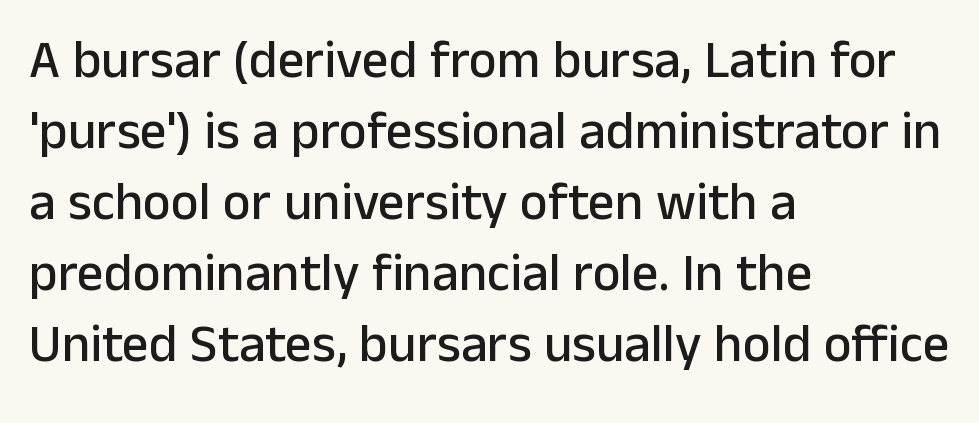
The image shows 53 px sans-serif type, upright; set left-aligned, normal line spacing (1.34x), normal letter spacing, not underlined; low stroke contrast and a medium x-height.
